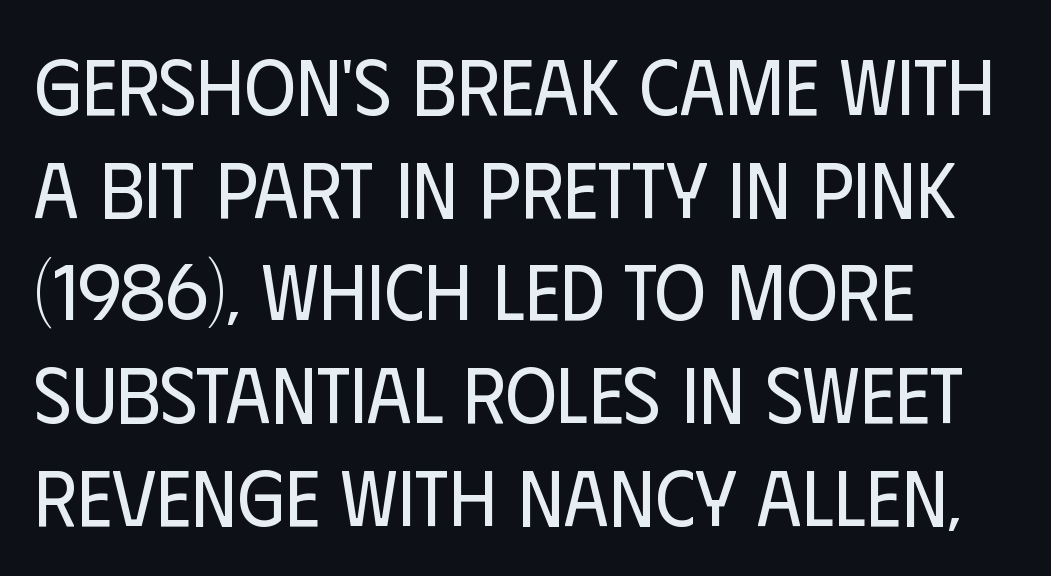
{"serif": "no", "italic": "no", "bold": "no", "weight": "regular", "width": "condensed", "stroke_contrast": "low", "x_height": "large", "monospaced": "no", "underline": "no", "align": "left", "line_spacing": "normal", "line_spacing_ratio": 1.3, "letter_spacing": "normal", "letter_spacing_em": 0.0, "glyph_px": 79}
